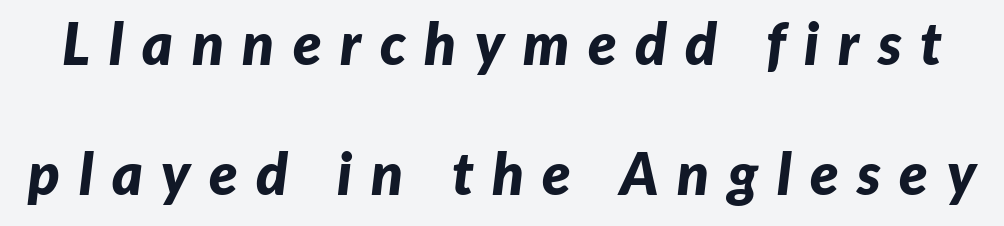
The image shows 58 px bold type, italic (leaning right); set loose line spacing (2.25x), unusually wide letter spacing (+0.32 em), not underlined; low stroke contrast and a medium x-height.
